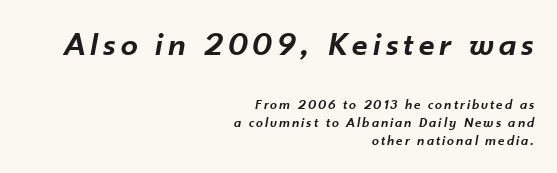
The image shows 34 px semibold type, italic (leaning right); set right-aligned, normal line spacing (1.31x), not underlined; the first (top) block is 2.43x larger; low stroke contrast and a small x-height.
